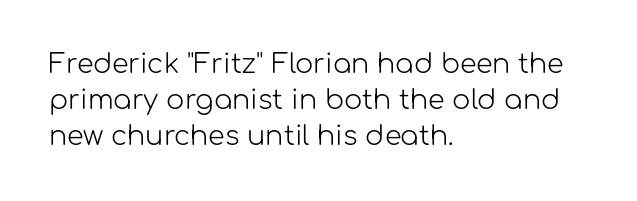
{"italic": "no", "bold": "no", "underline": "no", "align": "left", "line_spacing": "normal", "line_spacing_ratio": 1.33, "letter_spacing": "normal", "letter_spacing_em": 0.0, "glyph_px": 27}
